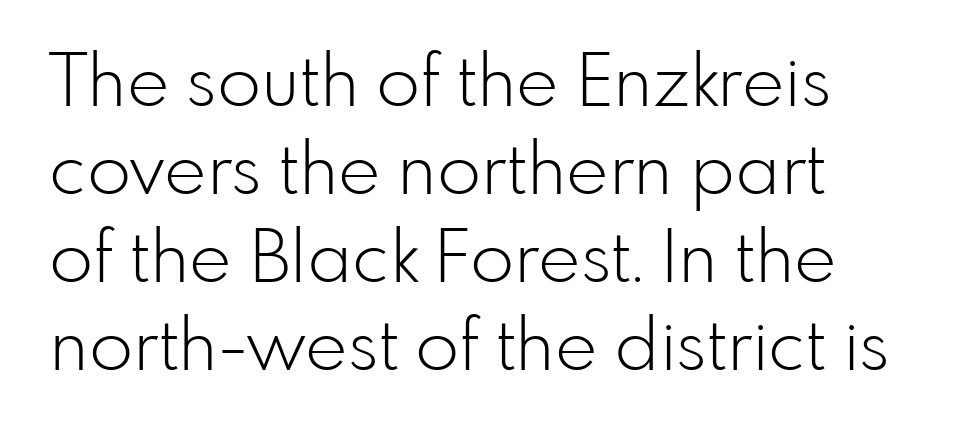
{"serif": "no", "italic": "no", "bold": "no", "weight": "light", "width": "normal", "stroke_contrast": "low", "x_height": "small", "monospaced": "no", "underline": "no", "line_spacing_ratio": 1.22, "letter_spacing": "normal", "letter_spacing_em": 0.0, "glyph_px": 72}
